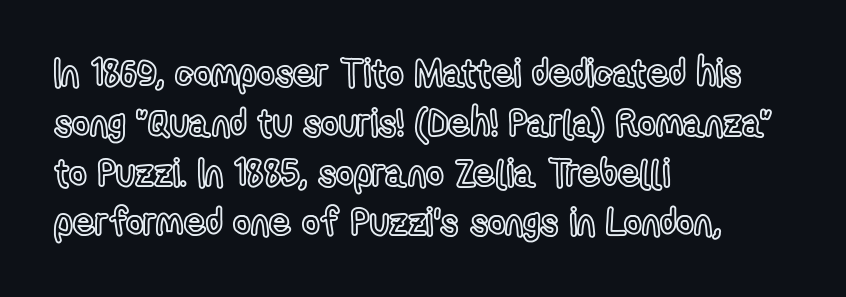
The image shows 38 px condensed type, upright; set left-aligned, normal line spacing (1.31x), normal letter spacing, not underlined; a medium x-height.
